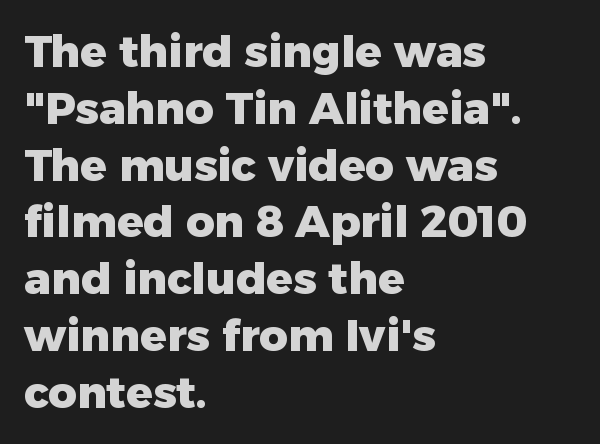
Q: Is the text bold? A: Yes.
Q: Is the text italic (slanted)? A: No, it is upright.
Q: Is the typeface a serif or a sans-serif typeface? A: Sans-serif.
Q: Is the text underlined? A: No.
Q: How is the paragraph aligned? A: Left-aligned.
Q: Is the spacing between letters normal or unusually wide? A: Normal.
Q: Is the spacing between lines tight, normal or loose? A: Normal.
Q: Width (condensed, normal, or wide)? A: Normal.
Q: Stroke contrast? A: Low.
Q: x-height? A: Medium.
Q: Monospaced? A: No.
